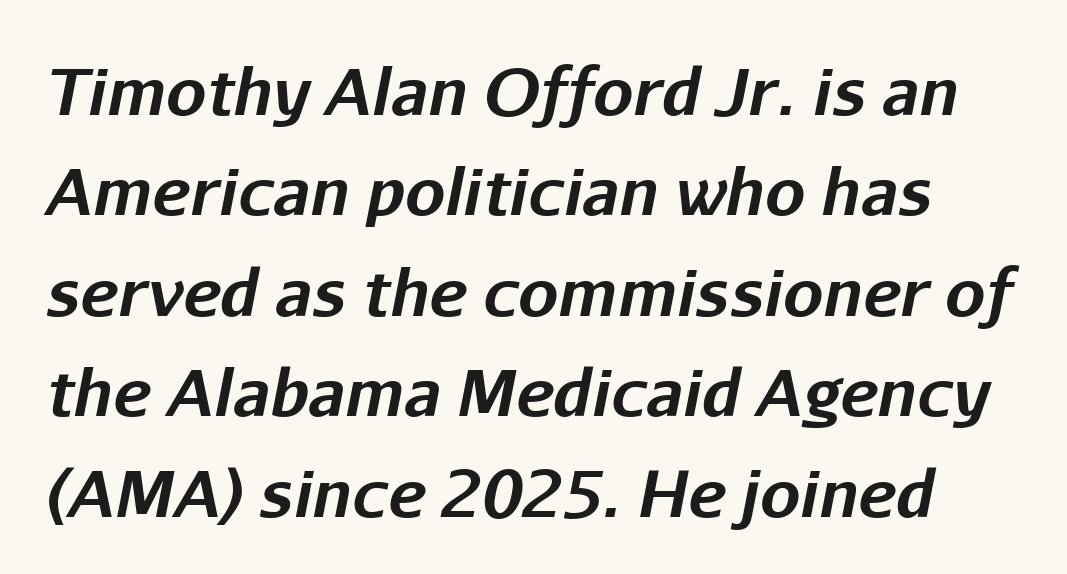
Q: Is the text bold? A: Yes.
Q: Is the text italic (slanted)? A: Yes, it leans right by about 11 degrees.
Q: Is the text underlined? A: No.
Q: Is the spacing between letters normal or unusually wide? A: Normal.
Q: Is the spacing between lines tight, normal or loose? A: Normal.
Q: Width (condensed, normal, or wide)? A: Normal.
Q: Stroke contrast? A: Low.
Q: x-height? A: Medium.
Q: Monospaced? A: No.
